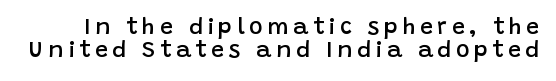
The words here are not underlined. Tightly led — the rows are bunched. Inter-character spacing is expanded well beyond the font's built-in metrics. Moderately thickened strokes mark this as semibold type. The specimen reads as upright at a glance.
